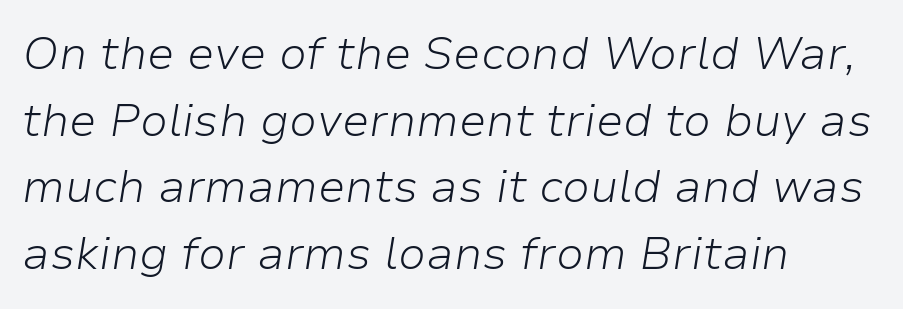
The image shows 46 px light type, italic (leaning right); set left-aligned, normal line spacing (1.45x), normal letter spacing, not underlined; low stroke contrast and a medium x-height.
